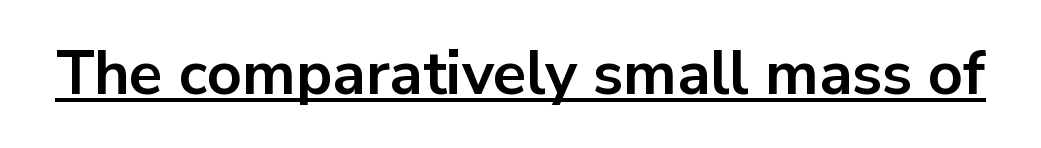
{"serif": "no", "italic": "no", "bold": "yes", "weight": "bold", "width": "normal", "stroke_contrast": "low", "x_height": "medium", "monospaced": "no", "underline": "yes", "letter_spacing": "normal", "letter_spacing_em": 0.0, "glyph_px": 61}
